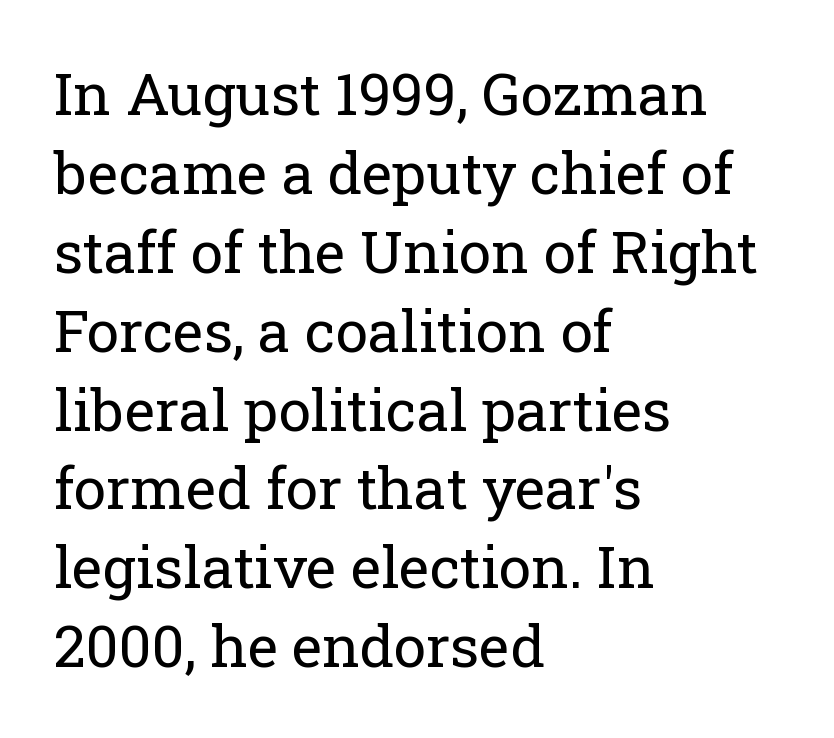
Q: Is the text bold? A: No.
Q: Is the text italic (slanted)? A: No, it is upright.
Q: Is the typeface a serif or a sans-serif typeface? A: Serif.
Q: Is the text underlined? A: No.
Q: How is the paragraph aligned? A: Left-aligned.
Q: Is the spacing between letters normal or unusually wide? A: Normal.
Q: Is the spacing between lines tight, normal or loose? A: Normal.
Q: Width (condensed, normal, or wide)? A: Normal.
Q: Stroke contrast? A: Low.
Q: x-height? A: Medium.
Q: Monospaced? A: No.
